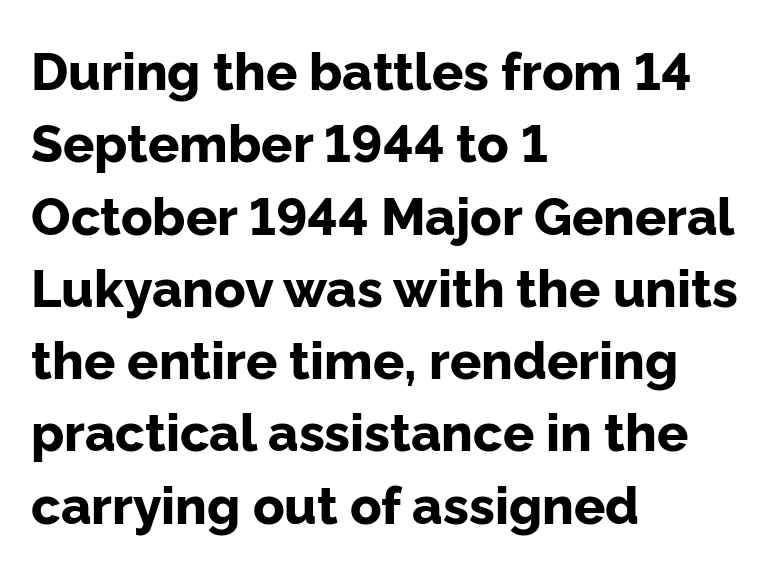
Q: Is the text bold? A: Yes.
Q: Is the text italic (slanted)? A: No, it is upright.
Q: Is the typeface a serif or a sans-serif typeface? A: Sans-serif.
Q: Is the text underlined? A: No.
Q: How is the paragraph aligned? A: Left-aligned.
Q: Is the spacing between letters normal or unusually wide? A: Normal.
Q: Is the spacing between lines tight, normal or loose? A: Normal.
Q: Width (condensed, normal, or wide)? A: Normal.
Q: Stroke contrast? A: Low.
Q: x-height? A: Medium.
Q: Monospaced? A: No.
